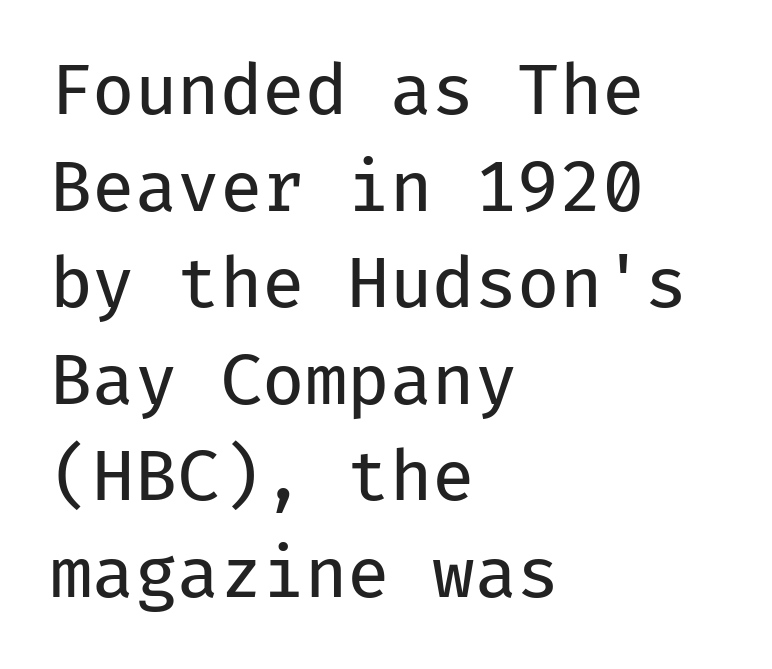
The image shows 69 px regular-weight sans-serif type, upright, monospaced; set left-aligned, normal line spacing (1.4x), normal letter spacing, not underlined; low stroke contrast and a medium x-height.
